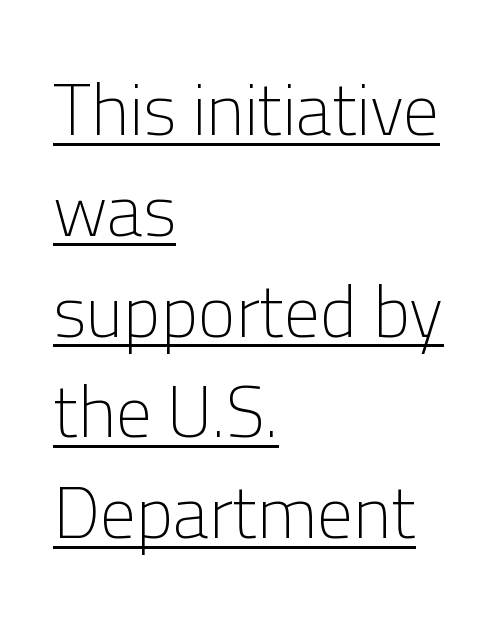
The image shows 72 px light sans-serif type, upright; set left-aligned, normal line spacing (1.4x), normal letter spacing, underlined; low stroke contrast and a medium x-height.
